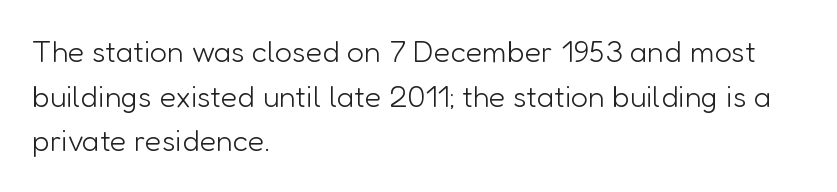
Heaviness? Minimal to ordinary, like unemphasized prose. The text block is weighted toward the left margin, trailing off unevenly rightward. Students, observe: this is what conventionally led text looks like. Italic: no, the glyphs are upright roman.
